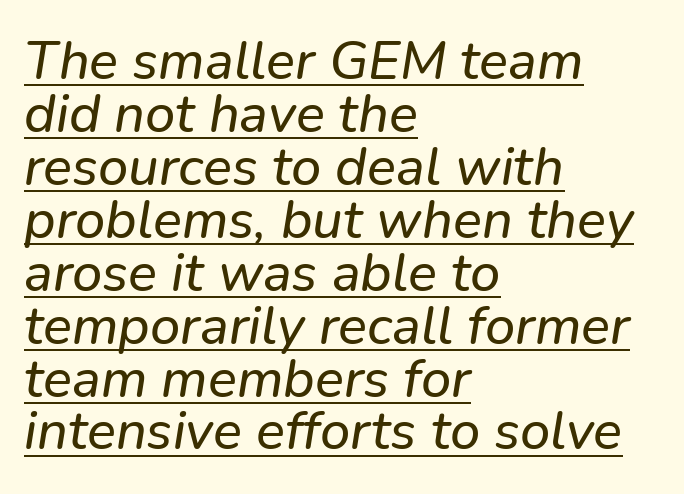
Does the copy run flush right? No — it runs flush left. The face used here is proportionally spaced, like ordinary book or web type. The vertical gap from one line to the next is small. Letter spacing: default. The passage shown is underscored from start to finish.
